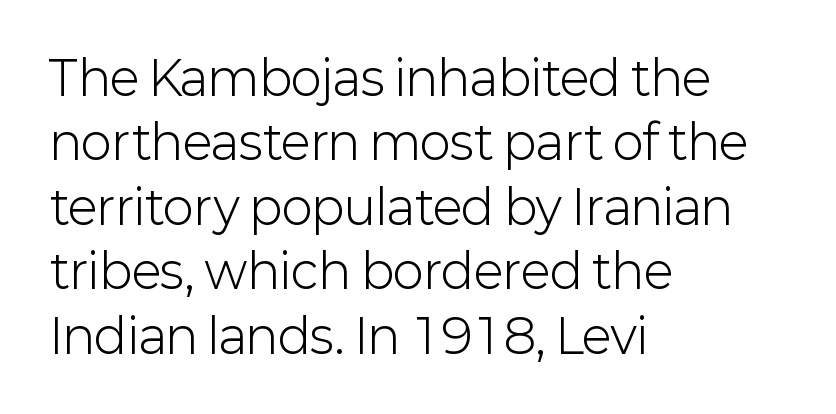
Leftover space on each line is placed entirely after the last word. The face used here is rendered with its standard letterfit. This sample keeps an unexceptional amount of space between lines. You could not count columns in this text — the font is proportionally spaced. Do the letters lean? They stand straight.
